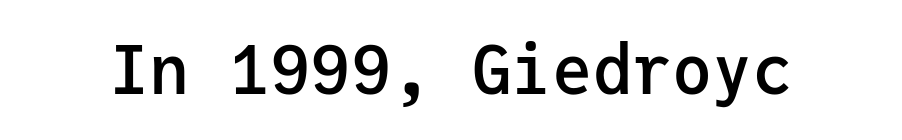
The image shows 67 px semibold sans-serif type, upright, monospaced; set normal letter spacing, not underlined; low stroke contrast and a medium x-height.
